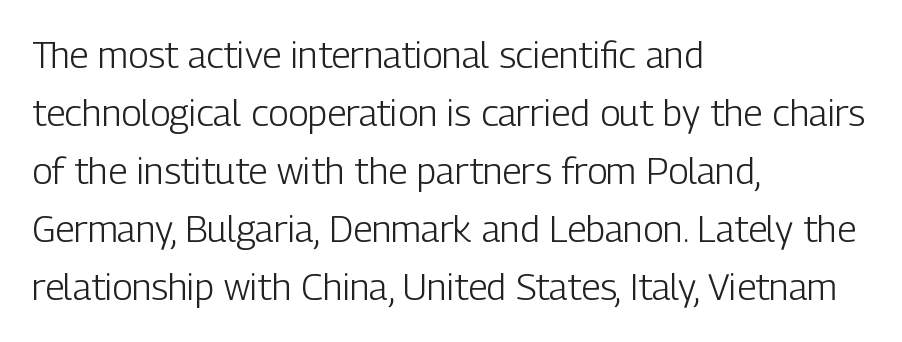
Serif or sans? Sans — the stroke terminals are bare. Check the space under the baseline: it is left empty. The strokes carry an ordinary text weight at most. Does the leading feel generous? No, just average.
